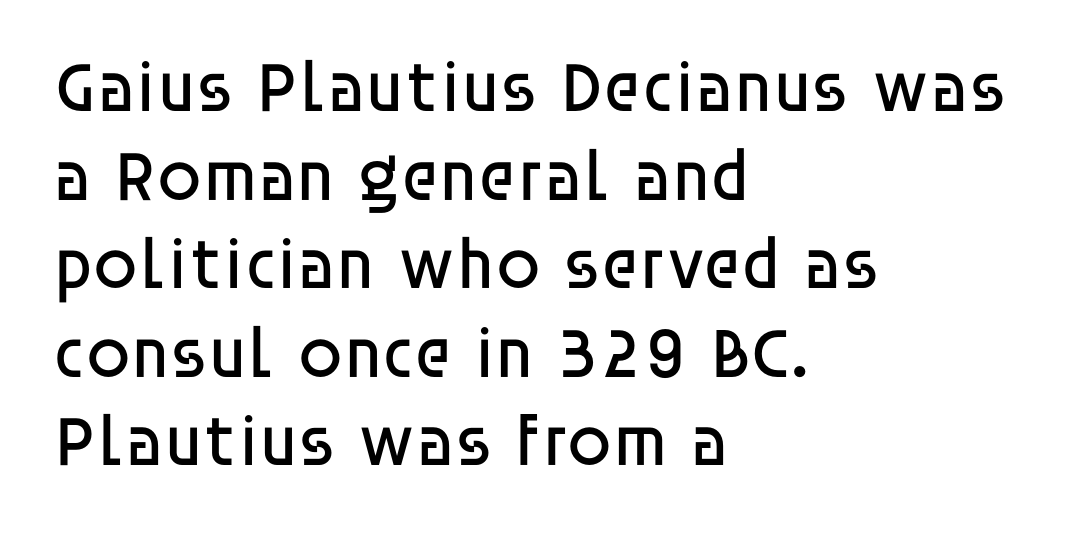
Type style note: lacks serifs. Left-aligned paragraph, ragged on the right. Lines of text with bare space underneath. Does the lettering tilt? It doesn't — this is upright. The strokes carry an ordinary text weight at most. Here the designer chose a conventional face with non-uniform glyph widths.
